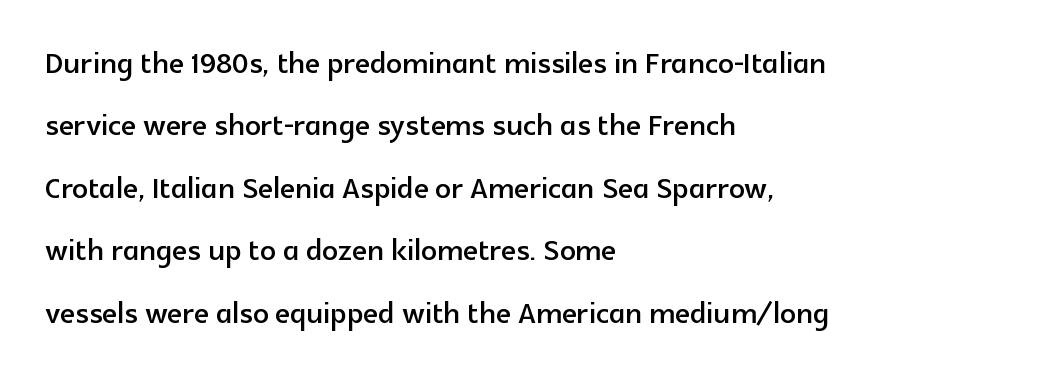
The image shows 39 px sans-serif type, upright; set left-aligned, normal line spacing (1.6x), normal letter spacing, not underlined; a medium x-height.
